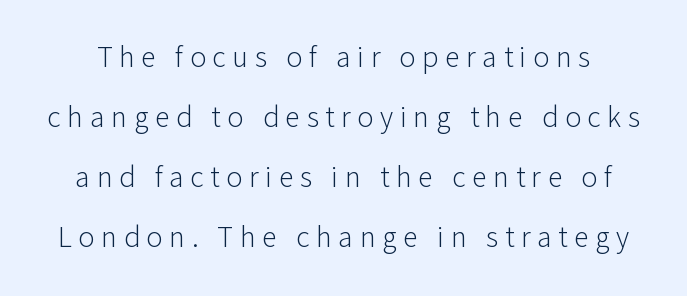
Line spacing here is loose. The gaps between neighbouring characters are conspicuously large. Decoration check: the copy has no underline. The characters are drawn with everyday or finer stroke widths. Typographically, this falls in the sans-serif category.
